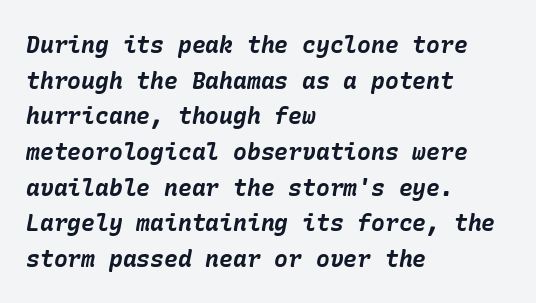
The image shows 23 px bold type, italic (leaning right); set left-aligned, normal line spacing (1.55x), normal letter spacing, not underlined.
